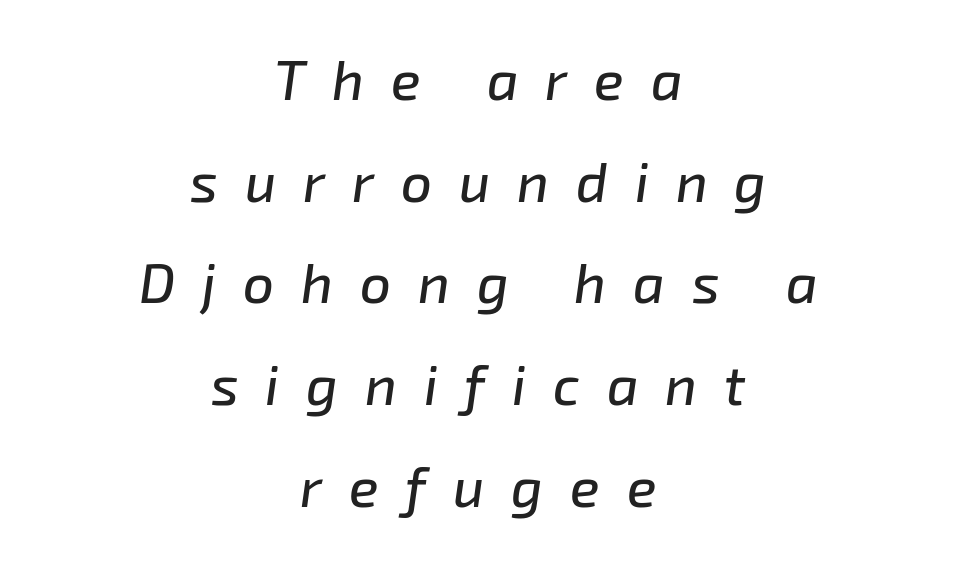
The image shows 55 px text type, italic (leaning right); set centered, line spacing 1.85x, unusually wide letter spacing (+0.49 em), not underlined; low stroke contrast and a medium x-height.
